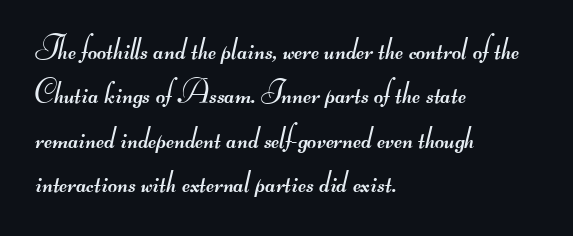
Q: Is the text bold? A: No.
Q: Is the typeface a serif or a sans-serif typeface? A: Sans-serif.
Q: Is the text underlined? A: No.
Q: How is the paragraph aligned? A: Left-aligned.
Q: Is the spacing between letters normal or unusually wide? A: Normal.
Q: Is the spacing between lines tight, normal or loose? A: Normal.
Q: Width (condensed, normal, or wide)? A: Wide.
Q: Stroke contrast? A: Medium.
Q: Monospaced? A: No.
